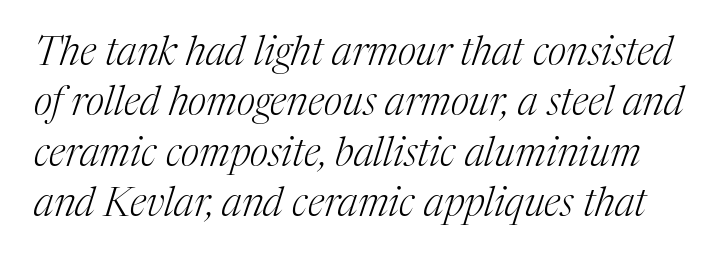
{"serif": "yes", "italic": "yes", "lean": "right", "slant_degrees": 17, "bold": "no", "weight": "light", "width": "normal", "stroke_contrast": "medium", "x_height": "medium", "monospaced": "no", "underline": "no", "line_spacing": "normal", "line_spacing_ratio": 1.26, "letter_spacing": "normal", "letter_spacing_em": 0.0, "glyph_px": 40}
